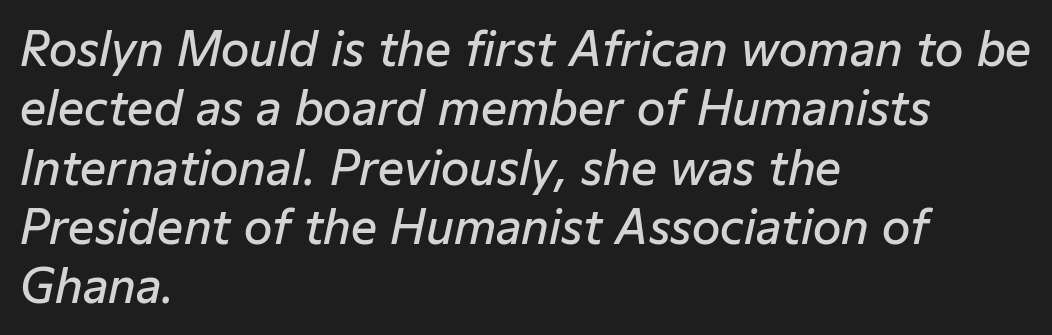
These lines are rendered in a variable-pitch font. The lettering tilts uniformly, giving the passage an italic look. A clean baseline with only descenders dipping below it. The typesetting leans somewhat heavy: a semibold. These lines are set flush left with a ragged right edge. This sample keeps an unexceptional amount of space between lines.
